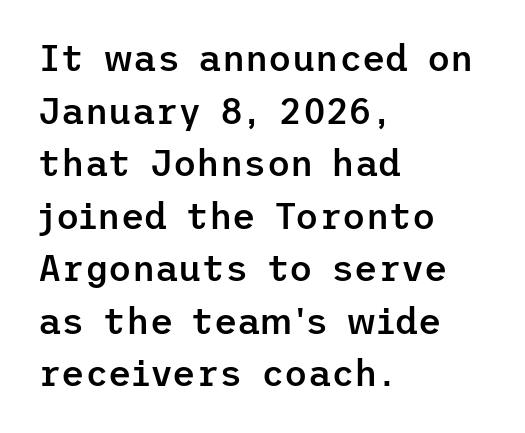
The image shows 36 px semibold sans-serif type, upright; set left-aligned, normal line spacing (1.46x), normal letter spacing, not underlined; low stroke contrast and a medium x-height.
